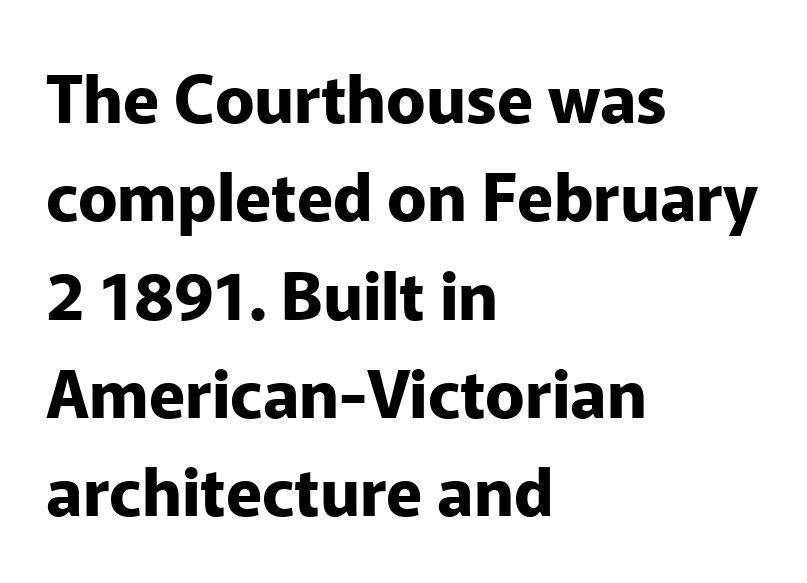
Students, observe: this is what conventionally led text looks like. Between one letter and the next there's only the usual sliver of space. This is the regular roman posture of the typeface. Bold? Absolutely — the strokes are thick and heavy. Short and long lines alike share a common starting point at left.
